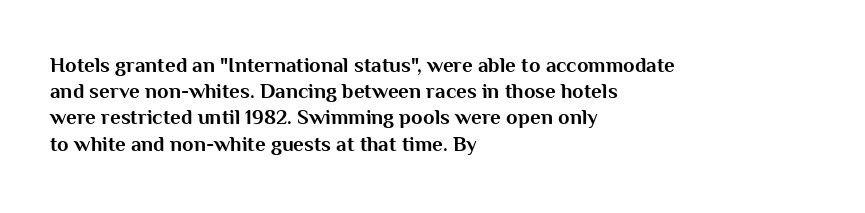
The image shows 21 px bold type, upright; set left-aligned, normal line spacing (1.25x), normal letter spacing, not underlined.
